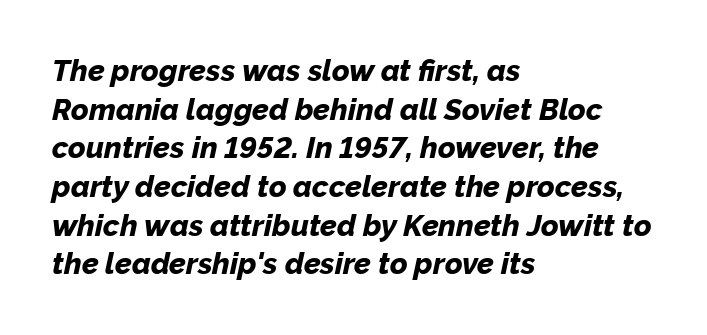
Has an underline been added? It has not. The text carries the slant typical of an italic or oblique font. Students, note that the glyphs here touch the page at normal intervals. A normal amount of white space separates one row of letters from the next. The passage shown is typed in a proportional face where columns would drift. Typographic density is high because the face is bold.
